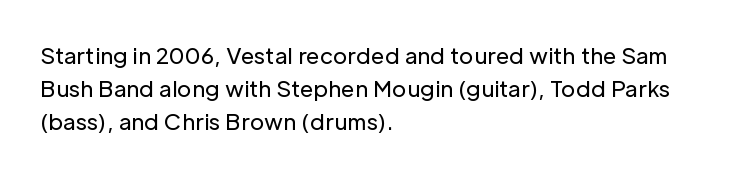
Tall strokes in this sample are plumb rather than angled. Weight: regular or lighter. Tracking value appears to be zero — textbook default spacing. The passage shown stacks its lines at a standard gap. The lines in this sample share a left origin and differ only in where they stop. Anything drawn beneath the words? Only blank space.
